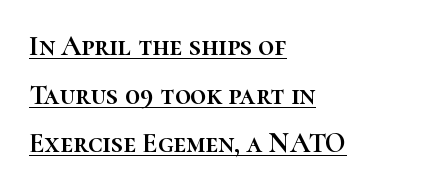
{"italic": "no", "width": "normal", "stroke_contrast": "high", "x_height": "medium", "monospaced": "no", "underline": "yes", "align": "left", "line_spacing_ratio": 1.74, "letter_spacing": "normal", "letter_spacing_em": 0.0, "glyph_px": 28}
